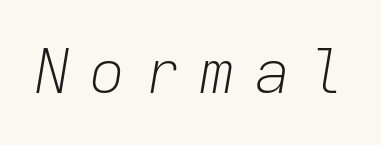
{"italic": "yes", "lean": "right", "slant_degrees": 9, "bold": "no", "weight": "light", "width": "normal", "stroke_contrast": "low", "x_height": "medium", "monospaced": "yes", "underline": "no", "letter_spacing": "wide", "letter_spacing_em": 0.3, "glyph_px": 61}
